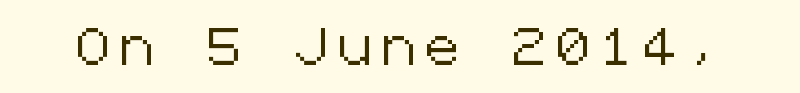
Q: Is the text italic (slanted)? A: No, it is upright.
Q: Is the typeface a serif or a sans-serif typeface? A: Sans-serif.
Q: Is the text underlined? A: No.
Q: Is the spacing between letters normal or unusually wide? A: Unusually wide.
Q: Width (condensed, normal, or wide)? A: Normal.
Q: Stroke contrast? A: Low.
Q: x-height? A: Medium.
